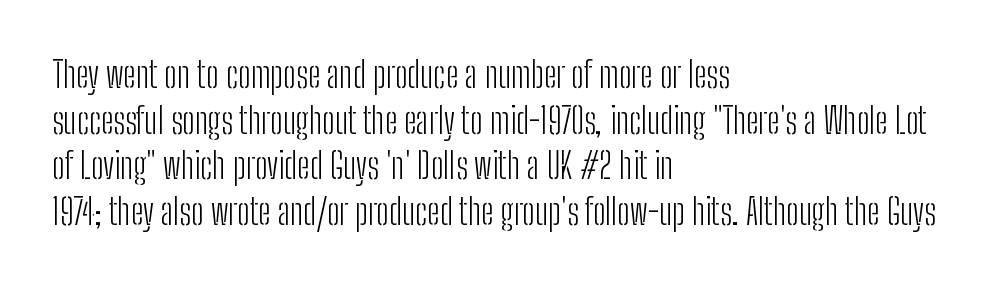
Weight class: somewhere from thin through regular. Line beginnings align vertically; line endings do not. Ascenders rise straight up at ninety degrees. Quick note: interline space is typical. The letters advance in unequal steps, a hallmark of proportional type. The strip under each line holds only bare page.
